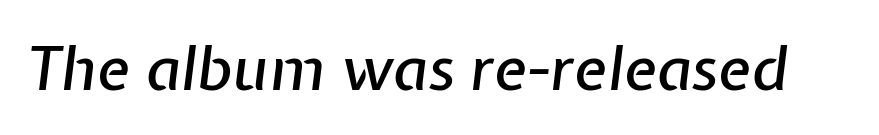
Clear beneath every line of the passage. These lines keep a tight, regular rhythm from letter to letter. In terms of posture, this sample is oblique. This sample has the flowing, uneven cadence of proportional lettering.
